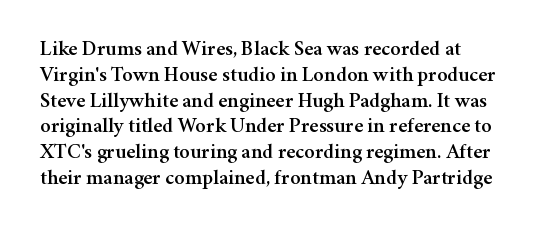
{"italic": "no", "underline": "no", "align": "left", "line_spacing_ratio": 1.23, "letter_spacing": "normal", "letter_spacing_em": 0.0, "glyph_px": 21}
